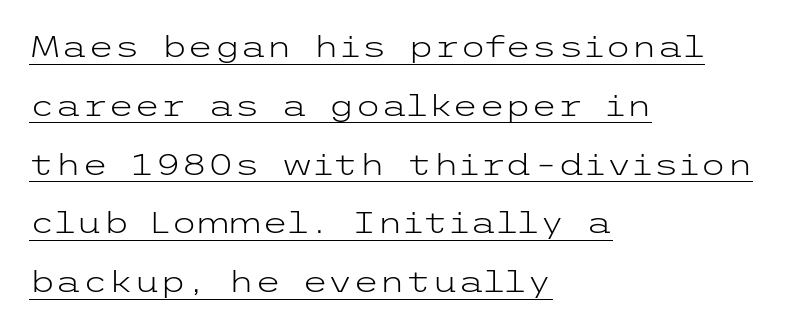
Q: Is the text bold? A: No.
Q: Is the text italic (slanted)? A: No, it is upright.
Q: Is the typeface a serif or a sans-serif typeface? A: Sans-serif.
Q: Is the text underlined? A: Yes.
Q: How is the paragraph aligned? A: Left-aligned.
Q: Is the spacing between letters normal or unusually wide? A: Normal.
Q: Is the spacing between lines tight, normal or loose? A: Loose.
Q: Width (condensed, normal, or wide)? A: Wide.
Q: Stroke contrast? A: Low.
Q: x-height? A: Medium.
